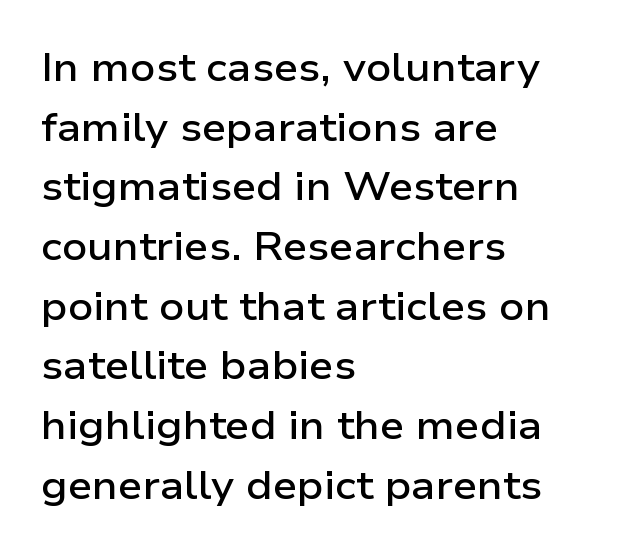
{"serif": "no", "italic": "no", "bold": "semi", "weight": "semibold", "width": "wide", "stroke_contrast": "low", "x_height": "medium", "monospaced": "no", "underline": "no", "align": "left", "line_spacing": "normal", "line_spacing_ratio": 1.53, "letter_spacing": "normal", "letter_spacing_em": 0.0, "glyph_px": 39}
